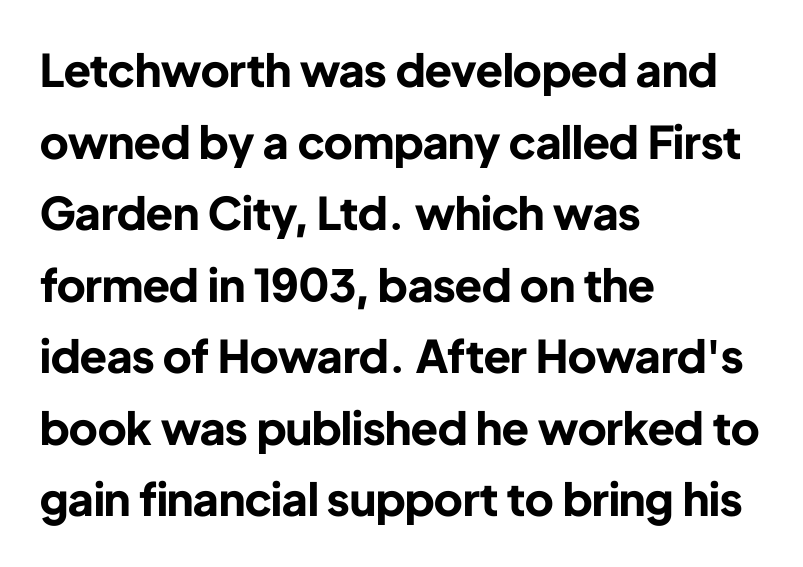
Q: Is the text bold? A: Yes.
Q: Is the text italic (slanted)? A: No, it is upright.
Q: Is the typeface a serif or a sans-serif typeface? A: Sans-serif.
Q: Is the text underlined? A: No.
Q: How is the paragraph aligned? A: Left-aligned.
Q: Is the spacing between letters normal or unusually wide? A: Normal.
Q: Is the spacing between lines tight, normal or loose? A: Normal.
Q: Width (condensed, normal, or wide)? A: Normal.
Q: Stroke contrast? A: Low.
Q: x-height? A: Medium.
Q: Monospaced? A: No.
